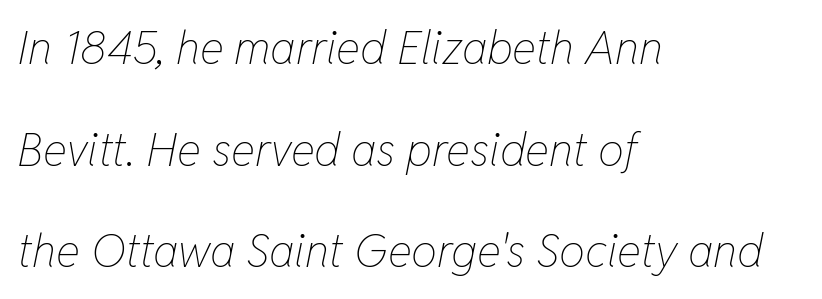
Q: Is the text bold? A: No.
Q: Is the text italic (slanted)? A: Yes, it leans right by about 11 degrees.
Q: Is the text underlined? A: No.
Q: How is the paragraph aligned? A: Left-aligned.
Q: Is the spacing between letters normal or unusually wide? A: Normal.
Q: Is the spacing between lines tight, normal or loose? A: Loose.
Q: Width (condensed, normal, or wide)? A: Condensed.
Q: Stroke contrast? A: Low.
Q: x-height? A: Medium.
Q: Monospaced? A: No.
